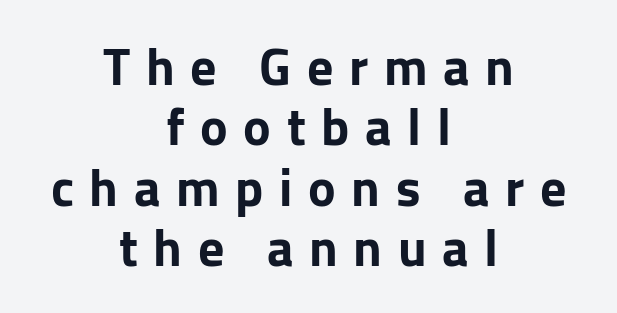
Q: Is the text bold? A: Yes.
Q: Is the text italic (slanted)? A: No, it is upright.
Q: Is the typeface a serif or a sans-serif typeface? A: Sans-serif.
Q: Is the text underlined? A: No.
Q: How is the paragraph aligned? A: Centered.
Q: Is the spacing between letters normal or unusually wide? A: Unusually wide.
Q: Width (condensed, normal, or wide)? A: Normal.
Q: Stroke contrast? A: Low.
Q: x-height? A: Medium.
Q: Monospaced? A: No.
